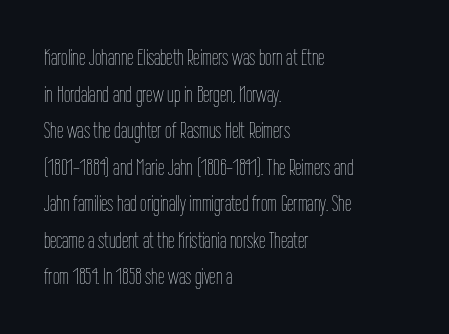
Notice how descenders clear the ascenders below comfortably — that's standard leading. Heft: none added — not bold. Posture: upright roman. The tracking reads as untouched default to a designer's eye. If you drew a ruler down the left edge, every line would touch it.
